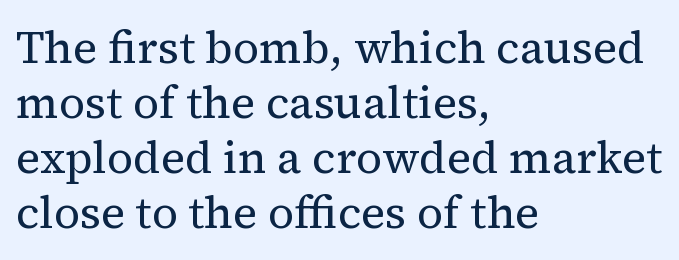
Do the characters align in a grid? No, the font is proportional. The paragraph shown leans on its left margin. The words here are not underlined. Words appear dense and cohesive because spacing is normal.
